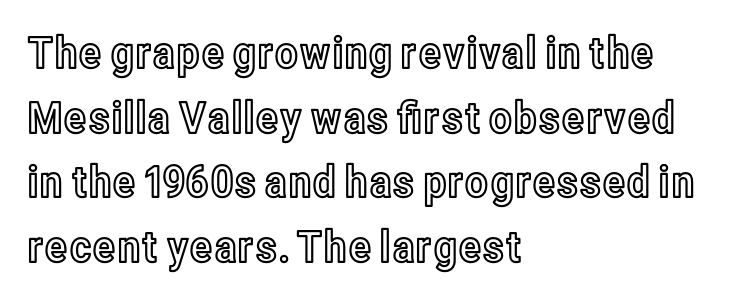
What's the leading like? Ordinary, nothing unusual. Ordinary non-slanted type is in use. Note the varied advance widths — an 'i' is clearly narrower than an 'm'. Lines of text with bare space underneath.
